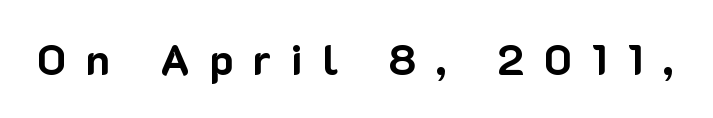
The font is running at its bold setting. Words appear elongated and porous because spacing is wide. A typesetter would call this proportional, since set widths differ per character. Letters rest on an invisible, unmarked baseline. Ordinary non-slanted type is in use. The designer went with a sans here, leaving each stem footless.
